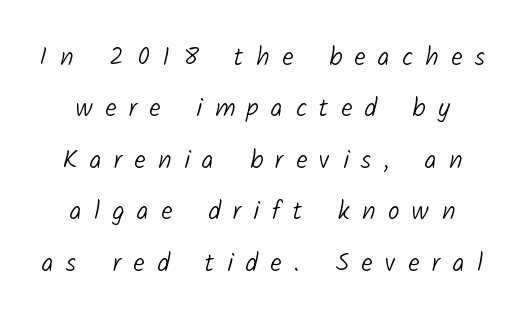
The image shows 26 px text type; set loose line spacing (1.98x), unusually wide letter spacing (+0.48 em), not underlined.
